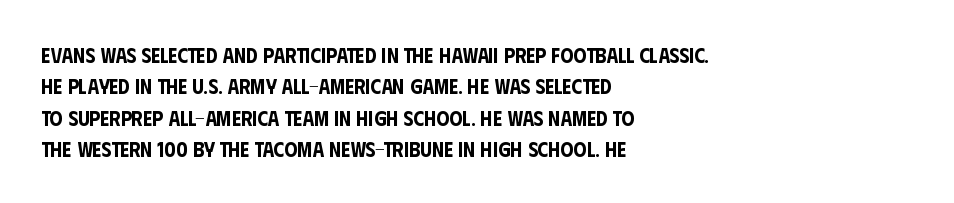
{"italic": "no", "underline": "no", "align": "left", "line_spacing": "normal", "line_spacing_ratio": 1.49, "letter_spacing": "normal", "letter_spacing_em": 0.0, "glyph_px": 21}
